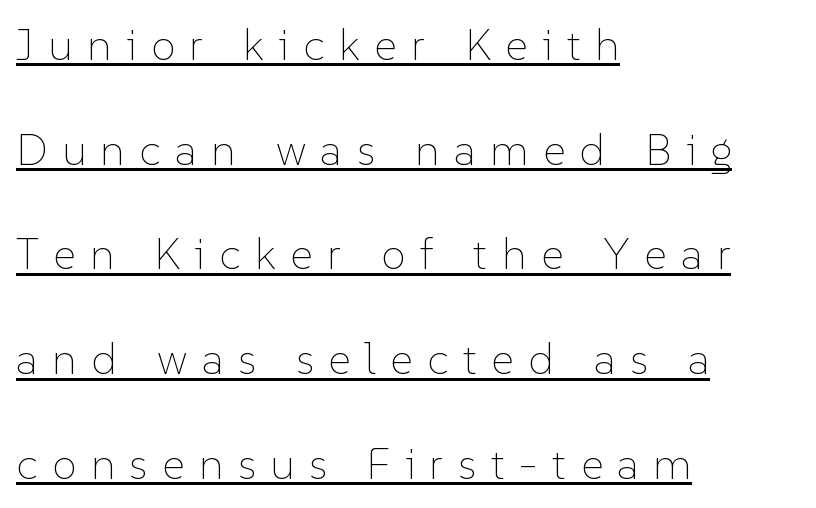
The image shows 44 px thin type, upright; set left-aligned, loose line spacing (2.38x), unusually wide letter spacing (+0.33 em), underlined; low stroke contrast and a medium x-height.
